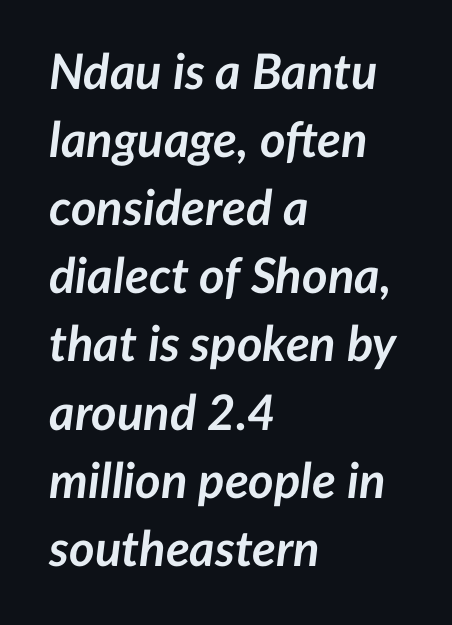
Tall strokes in this sample are angled rather than plumb. Notice how descenders clear the ascenders below comfortably — that's standard leading. Caption: bold face, heavy strokes. Reading down the block, your eye returns to a fixed left position each line.
